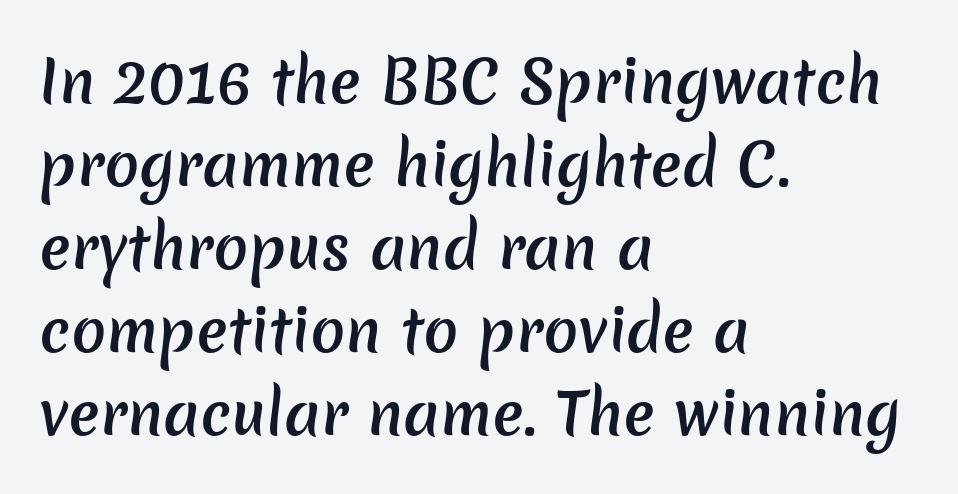
Here the designer chose a conventional face with non-uniform glyph widths. Is the letter spacing exaggerated? No — it looks like the ordinary default. Compared with an ordinary text face, these strokes are moderately heavier — a semibold. Stroke terminals: plain, sans-serif. Left-aligned paragraph, ragged on the right.
